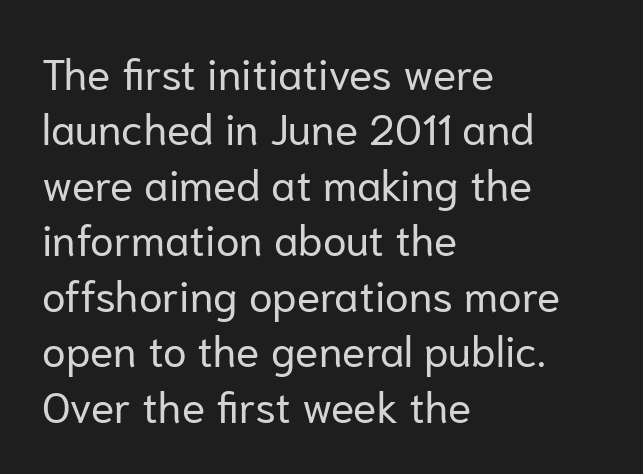
Q: Is the text bold? A: No.
Q: Is the text italic (slanted)? A: No, it is upright.
Q: Is the typeface a serif or a sans-serif typeface? A: Sans-serif.
Q: Is the text underlined? A: No.
Q: How is the paragraph aligned? A: Left-aligned.
Q: Is the spacing between letters normal or unusually wide? A: Normal.
Q: Is the spacing between lines tight, normal or loose? A: Normal.
Q: Width (condensed, normal, or wide)? A: Normal.
Q: Stroke contrast? A: Low.
Q: x-height? A: Medium.
Q: Monospaced? A: No.
